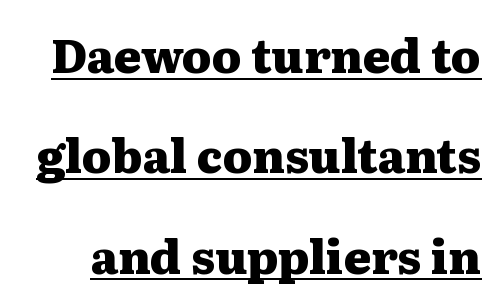
Characters remain perfectly vertical along every line. Proportional: the letters do not fall into vertical columns. Underlining? Definitely there. The passage shown is emphatically bold. Yep, those are serifs on the letters. Glyph-to-glyph distance matches everyday printed text.
